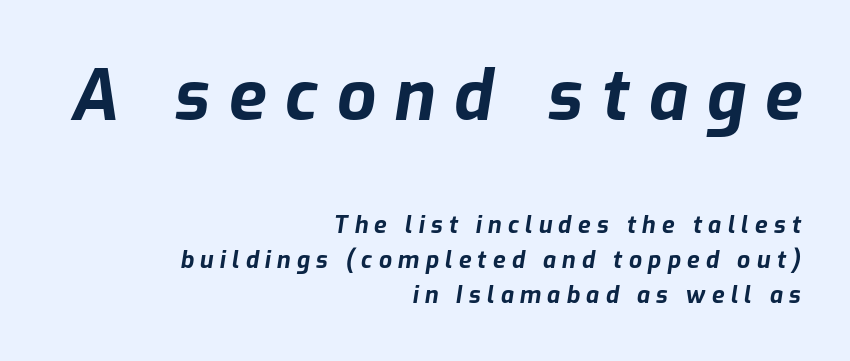
One-word summary of the alignment: right. Loose tracking; the words dissolve into strings of separated letters. Compared with an ordinary text face, these strokes are far heavier — a full bold. Caption: upper text group enlarged, lower text group reduced.
